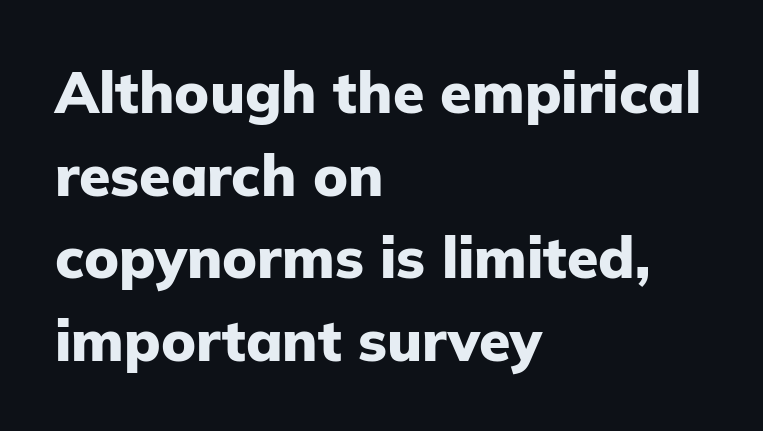
The designer went with a sans here, leaving each stem footless. Alignment: flush left. The letters stand straight up with perfectly vertical stems. A normal amount of white space separates one row of letters from the next. The tracking reads as untouched default to a designer's eye. Note the varied advance widths — an 'i' is clearly narrower than an 'm'.
